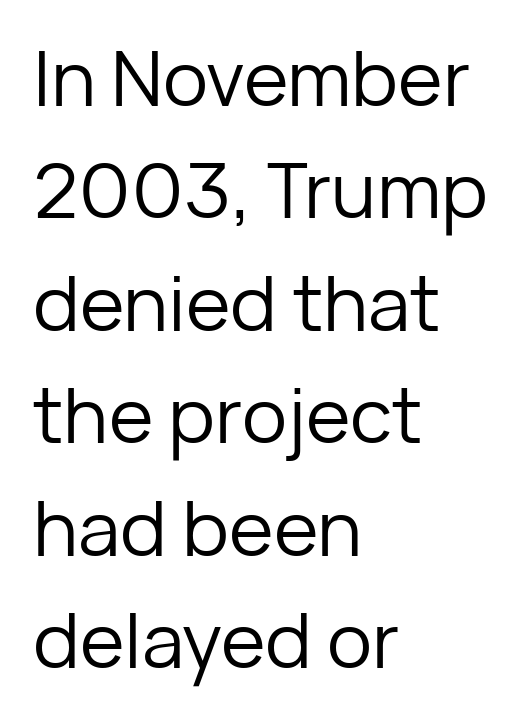
Q: Is the text bold? A: No.
Q: Is the text italic (slanted)? A: No, it is upright.
Q: Is the typeface a serif or a sans-serif typeface? A: Sans-serif.
Q: Is the text underlined? A: No.
Q: How is the paragraph aligned? A: Left-aligned.
Q: Is the spacing between letters normal or unusually wide? A: Normal.
Q: Is the spacing between lines tight, normal or loose? A: Normal.
Q: Width (condensed, normal, or wide)? A: Normal.
Q: Stroke contrast? A: Low.
Q: x-height? A: Medium.
Q: Monospaced? A: No.
